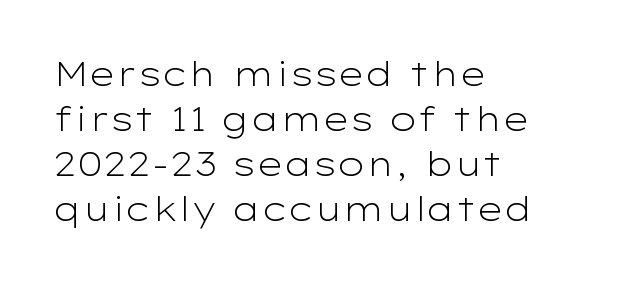
The image shows 33 px light, wide sans-serif type, upright; set left-aligned, normal line spacing (1.36x), normal letter spacing, not underlined; low stroke contrast and a medium x-height.
